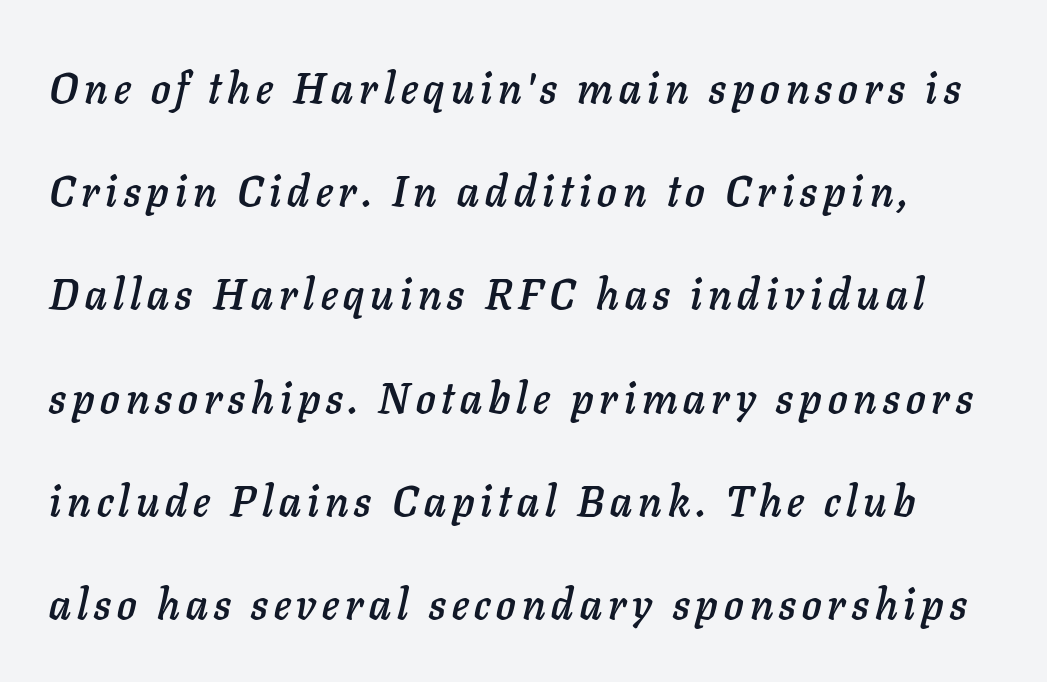
Q: Is the text italic (slanted)? A: Yes, it leans right by about 11 degrees.
Q: Is the text underlined? A: No.
Q: Is the spacing between lines tight, normal or loose? A: Loose.
Q: Width (condensed, normal, or wide)? A: Normal.
Q: Stroke contrast? A: Low.
Q: x-height? A: Medium.
Q: Monospaced? A: No.
